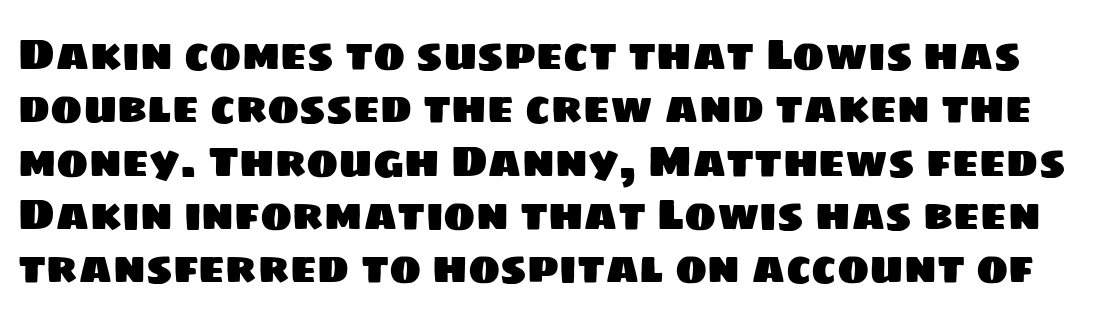
Q: Is the typeface a serif or a sans-serif typeface? A: Sans-serif.
Q: Is the text underlined? A: No.
Q: Is the spacing between letters normal or unusually wide? A: Normal.
Q: Width (condensed, normal, or wide)? A: Normal.
Q: Stroke contrast? A: Low.
Q: x-height? A: Large.
Q: Monospaced? A: No.
